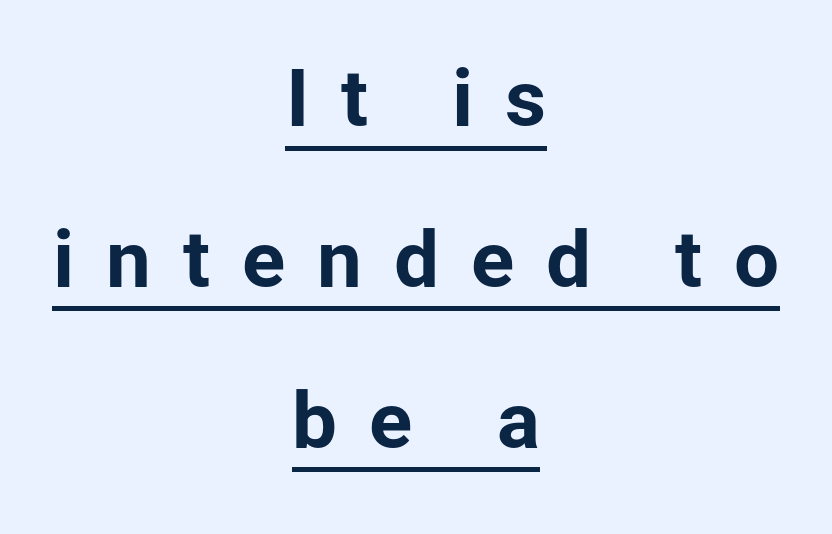
The image shows 80 px bold sans-serif type, upright; set centered, loose line spacing (2.01x), unusually wide letter spacing (+0.4 em), underlined; low stroke contrast and a medium x-height.
